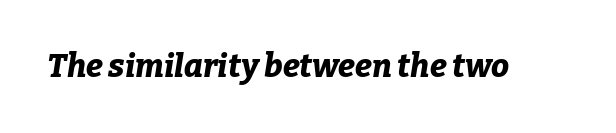
{"italic": "yes", "lean": "right", "slant_degrees": 9, "bold": "yes", "weight": "bold", "width": "normal", "stroke_contrast": "low", "x_height": "medium", "monospaced": "no", "underline": "no", "letter_spacing": "normal", "letter_spacing_em": 0.0, "glyph_px": 32}
